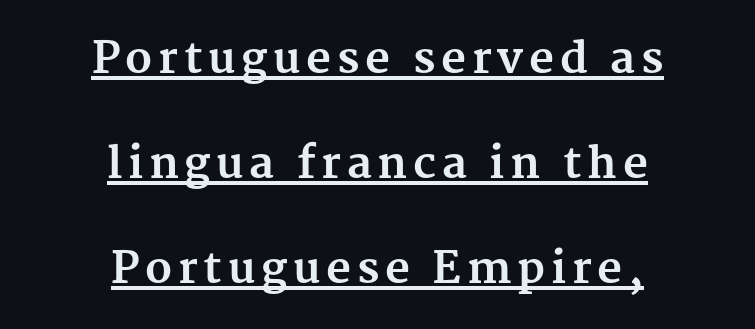
Unlike a clean sans, this face finishes its strokes with serifs. Airy leading. The letters advance in unequal steps, a hallmark of proportional type. Alignment: centered.
